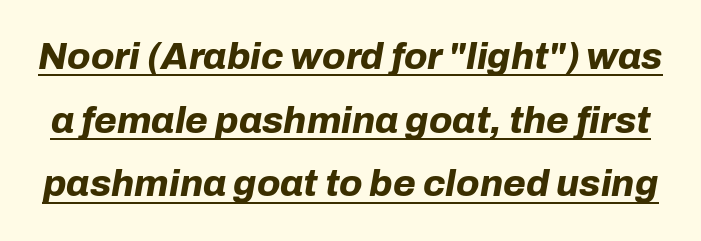
{"italic": "yes", "lean": "right", "slant_degrees": 10, "bold": "yes", "weight": "bold", "width": "normal", "stroke_contrast": "low", "x_height": "medium", "monospaced": "no", "underline": "yes", "line_spacing_ratio": 1.72, "letter_spacing": "normal", "letter_spacing_em": 0.0, "glyph_px": 37}
